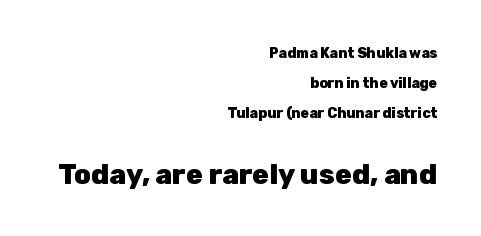
The image shows 28 px heavy sans-serif type, upright; set right-aligned, loose line spacing (2.16x), normal letter spacing, not underlined; the second (bottom) block is 2.0x larger; low stroke contrast and a medium x-height.
